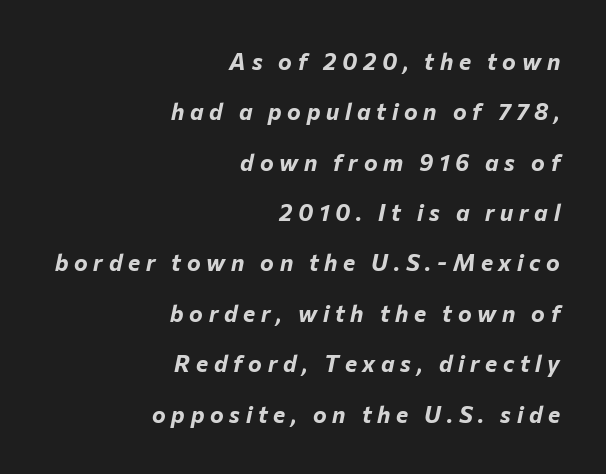
The typography opts for an oblique posture over an upright one. If you drew a ruler down the right edge, every line would touch it. Look at the stroke-to-counter ratio: heavy, a bold. This rendering features lettering with no underline.
